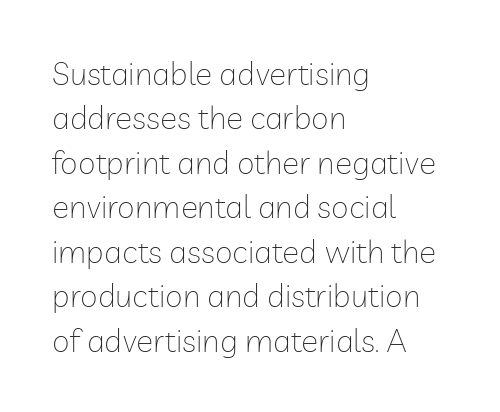
Q: Is the text bold? A: No.
Q: Is the text italic (slanted)? A: No, it is upright.
Q: Is the typeface a serif or a sans-serif typeface? A: Sans-serif.
Q: Is the text underlined? A: No.
Q: How is the paragraph aligned? A: Left-aligned.
Q: Is the spacing between letters normal or unusually wide? A: Normal.
Q: Is the spacing between lines tight, normal or loose? A: Normal.
Q: Width (condensed, normal, or wide)? A: Normal.
Q: Stroke contrast? A: Low.
Q: x-height? A: Medium.
Q: Monospaced? A: No.
